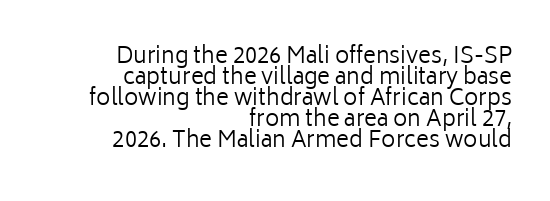
The image shows 22 px text type, upright; set right-aligned, tight line spacing (0.96x), normal letter spacing, not underlined.
